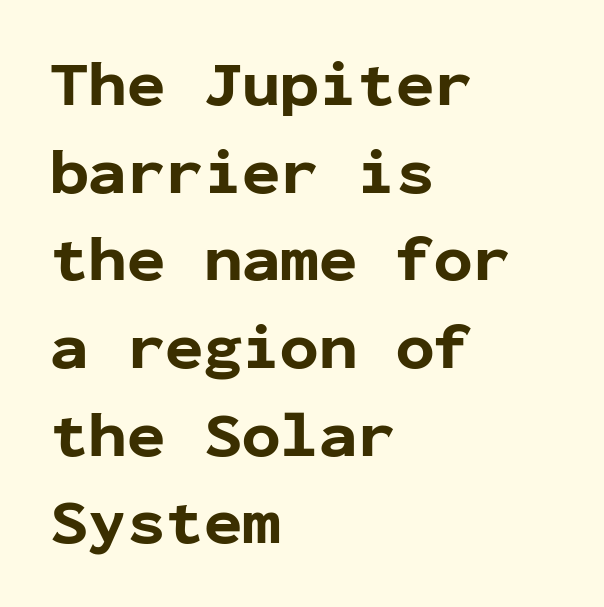
It's the straight-up-and-down kind of type. The letters march in equal steps, a hallmark of fixed-pitch type. Compared with typical paragraphs, the rows here are spaced about the same. Heavy-handed strokes throughout: this text is bold.
